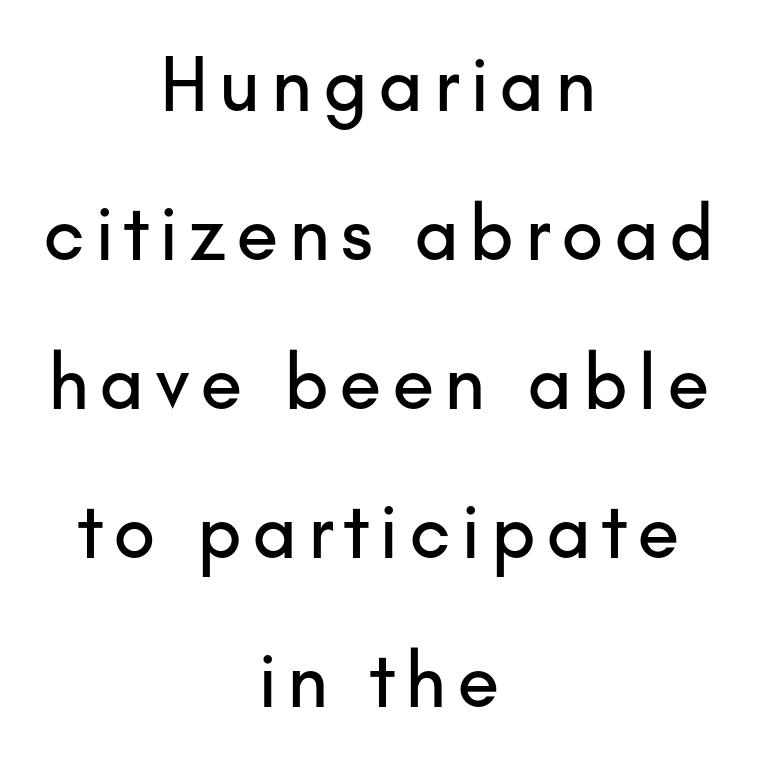
Q: Is the text italic (slanted)? A: No, it is upright.
Q: Is the typeface a serif or a sans-serif typeface? A: Sans-serif.
Q: Is the text underlined? A: No.
Q: How is the paragraph aligned? A: Centered.
Q: Is the spacing between lines tight, normal or loose? A: Loose.
Q: Width (condensed, normal, or wide)? A: Normal.
Q: Stroke contrast? A: Low.
Q: x-height? A: Small.
Q: Monospaced? A: No.
